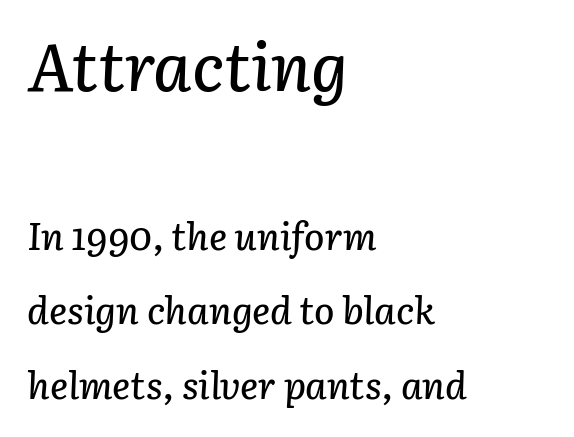
Observe the ordinary spacing: letters are neighbours, not strangers. The letters advance in unequal steps, a hallmark of proportional type. The block sitting higher on the canvas is the one with enlarged characters. Nobody drew a line under any word here. The font's italic variant was chosen for this text. This sample is left-justified, so line endings fall wherever the words run out.
